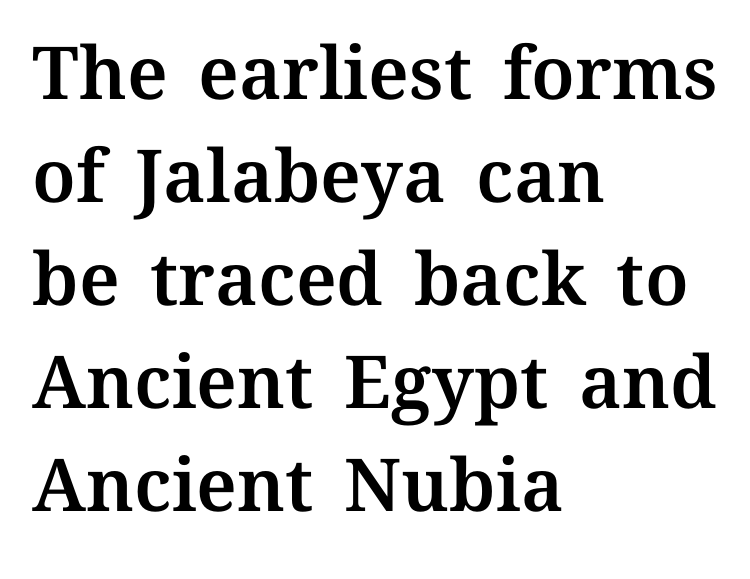
Q: Is the text italic (slanted)? A: No, it is upright.
Q: Is the text underlined? A: No.
Q: How is the paragraph aligned? A: Left-aligned.
Q: Is the spacing between letters normal or unusually wide? A: Normal.
Q: Is the spacing between lines tight, normal or loose? A: Normal.
Q: Width (condensed, normal, or wide)? A: Normal.
Q: Stroke contrast? A: Medium.
Q: x-height? A: Medium.
Q: Monospaced? A: No.
